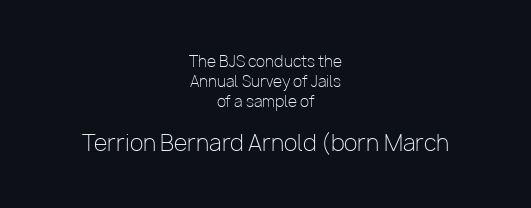
Q: Is the text bold? A: No.
Q: Is the text italic (slanted)? A: No, it is upright.
Q: Is the text underlined? A: No.
Q: How is the paragraph aligned? A: Centered.
Q: Is the spacing between letters normal or unusually wide? A: Normal.
Q: Is the spacing between lines tight, normal or loose? A: Normal.
Q: Which block of text is set in a larger size, the first (top) or the second (bottom)? A: The second (bottom) one.
